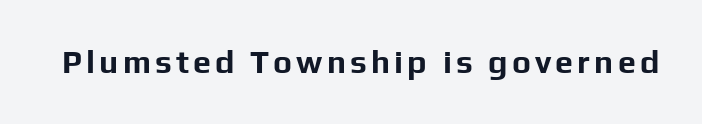
Bare-footed words on every line. Italic? Not at all — the glyphs are vertical. The rendering uses natural spacing where letterforms have individual widths. Is this a sans? Yes — the strokes have no serifs.
